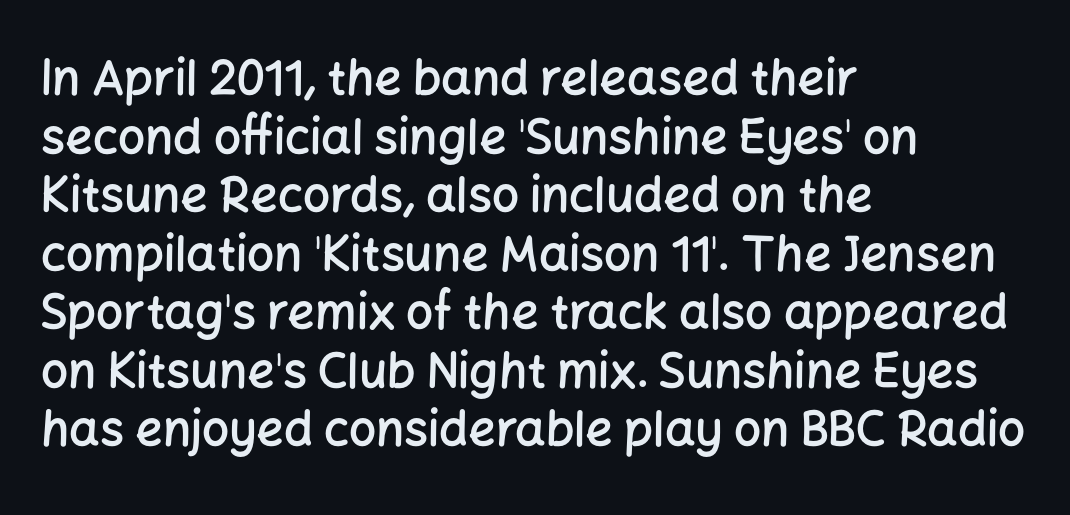
The image shows 48 px semibold sans-serif type, upright; set left-aligned, line spacing 1.22x, normal letter spacing, not underlined; low stroke contrast and a medium x-height.
